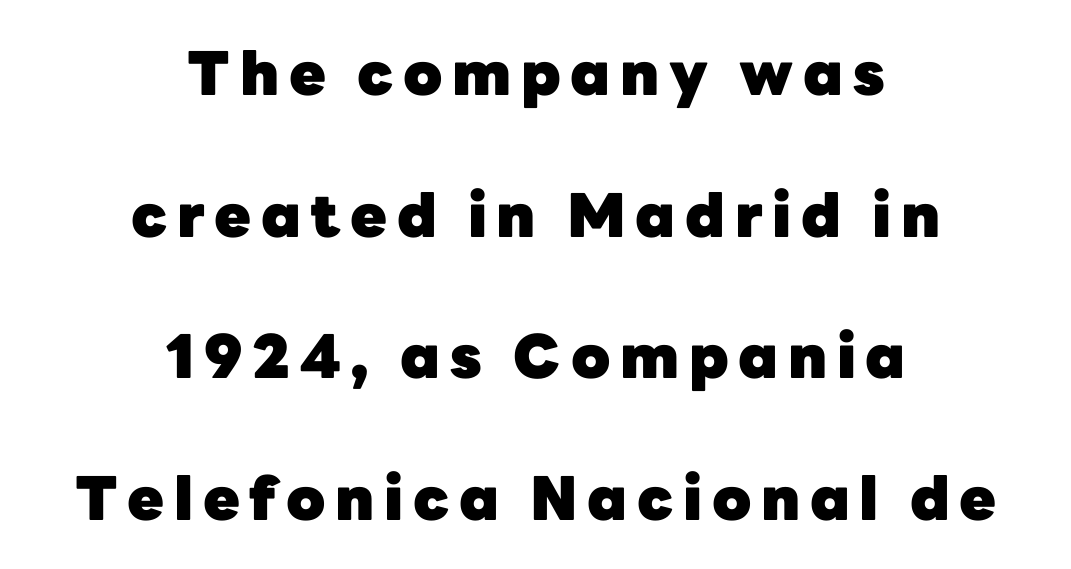
Q: Is the text bold? A: Yes.
Q: Is the text italic (slanted)? A: No, it is upright.
Q: Is the typeface a serif or a sans-serif typeface? A: Sans-serif.
Q: Is the text underlined? A: No.
Q: How is the paragraph aligned? A: Centered.
Q: Is the spacing between lines tight, normal or loose? A: Loose.
Q: Width (condensed, normal, or wide)? A: Normal.
Q: Stroke contrast? A: Low.
Q: x-height? A: Medium.
Q: Monospaced? A: No.
